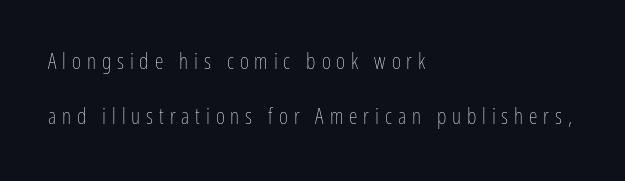
Q: Is the text bold? A: No.
Q: Is the text italic (slanted)? A: No, it is upright.
Q: Is the text underlined? A: No.
Q: How is the paragraph aligned? A: Left-aligned.
Q: Is the spacing between letters normal or unusually wide? A: Unusually wide.
Q: Is the spacing between lines tight, normal or loose? A: Loose.
